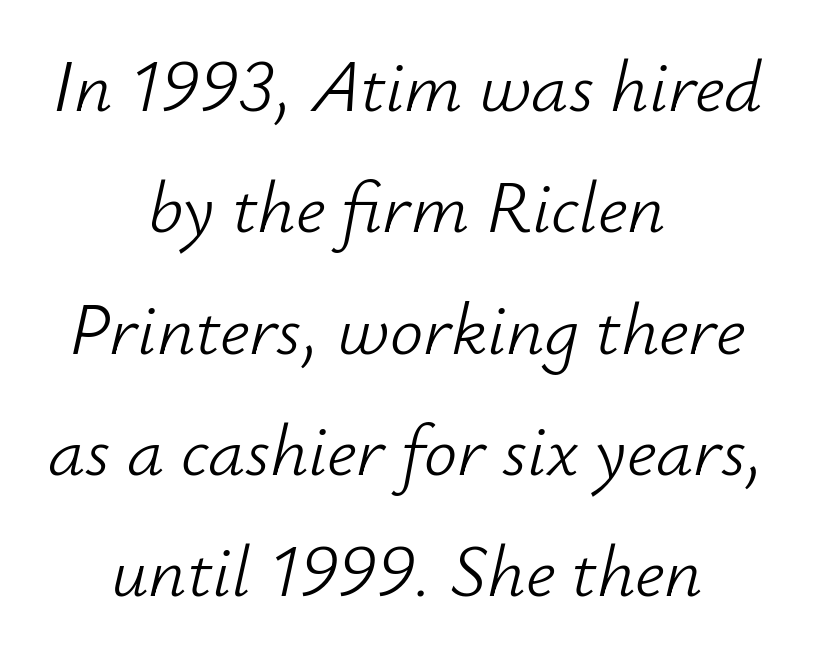
Q: Is the text bold? A: No.
Q: Is the text italic (slanted)? A: Yes, it leans right by about 12 degrees.
Q: Is the text underlined? A: No.
Q: How is the paragraph aligned? A: Centered.
Q: Is the spacing between letters normal or unusually wide? A: Normal.
Q: Is the spacing between lines tight, normal or loose? A: Normal.
Q: Width (condensed, normal, or wide)? A: Normal.
Q: Stroke contrast? A: Low.
Q: x-height? A: Small.
Q: Monospaced? A: No.
